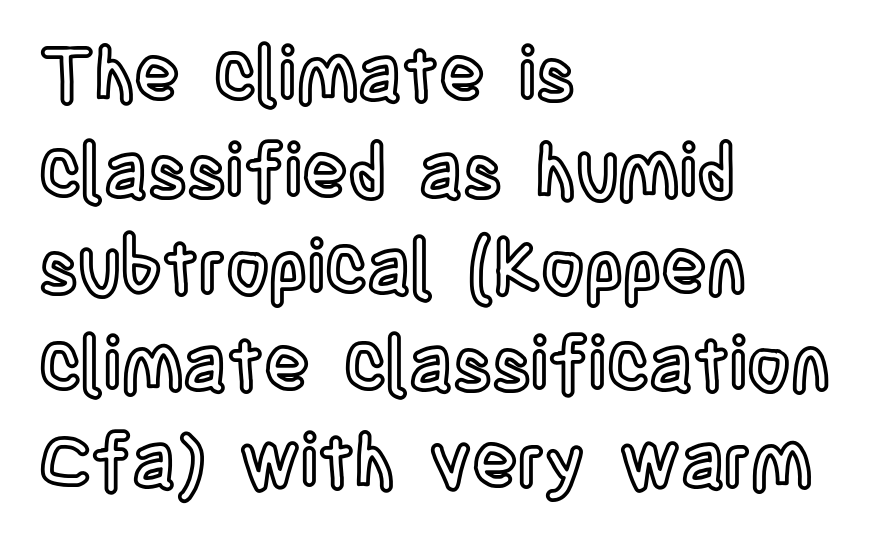
Q: Is the text italic (slanted)? A: No, it is upright.
Q: Is the text underlined? A: No.
Q: How is the paragraph aligned? A: Left-aligned.
Q: Is the spacing between letters normal or unusually wide? A: Normal.
Q: Is the spacing between lines tight, normal or loose? A: Normal.
Q: Width (condensed, normal, or wide)? A: Condensed.
Q: x-height? A: Large.
Q: Monospaced? A: No.
